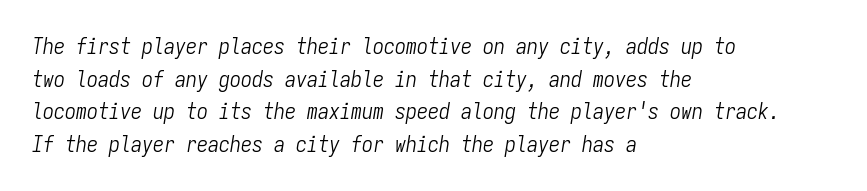
Q: Is the text bold? A: No.
Q: Is the text italic (slanted)? A: Yes, it leans right by about 9 degrees.
Q: Is the text underlined? A: No.
Q: How is the paragraph aligned? A: Left-aligned.
Q: Is the spacing between letters normal or unusually wide? A: Normal.
Q: Is the spacing between lines tight, normal or loose? A: Normal.
